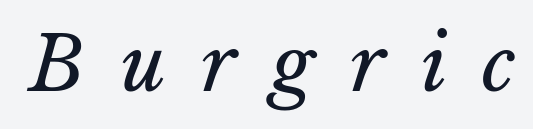
{"bold": "no", "weight": "regular", "width": "normal", "stroke_contrast": "low", "x_height": "medium", "monospaced": "no", "underline": "no", "letter_spacing": "wide", "letter_spacing_em": 0.47, "glyph_px": 76}
